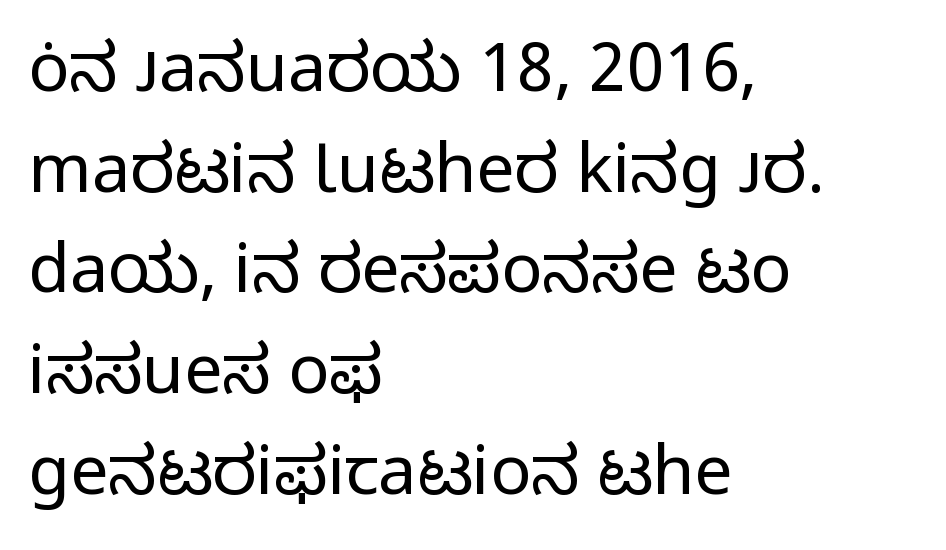
The image shows 68 px regular-weight sans-serif type, upright; set left-aligned, normal line spacing (1.48x), normal letter spacing, not underlined; low stroke contrast and a medium x-height.
